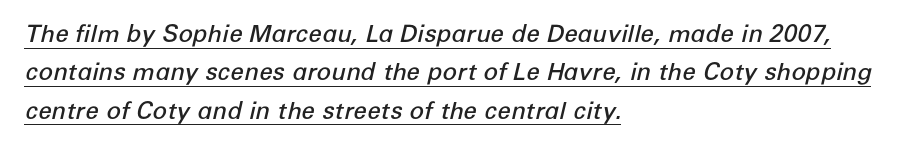
The image shows 24 px text type, italic (leaning right); set left-aligned, normal line spacing (1.6x), normal letter spacing, underlined.
